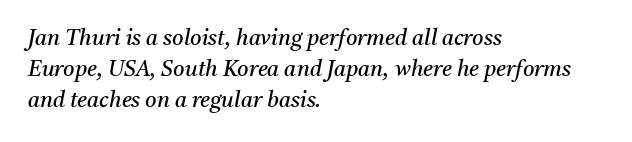
Reading down the column, the eye jumps a familiar distance to each next line. Default kerning and tracking; the words read as compact shapes. All the whitespace from short lines collects on the right. The area under the type is left untouched. Notice how the stems are inclined rather than vertical — that's the hallmark of italics. This is not heavy type; no bold has been used.
